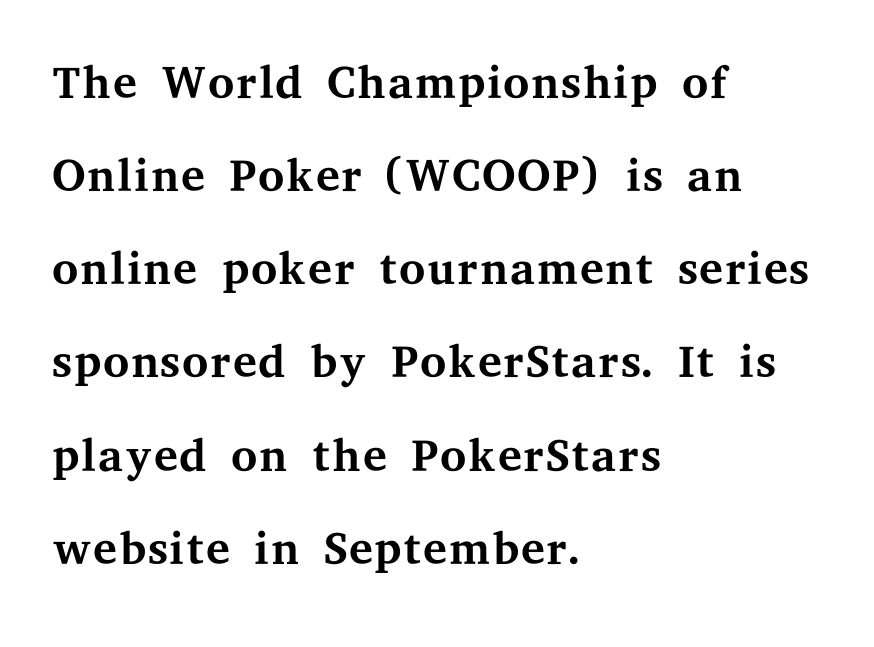
Stems here are at most as thick as an everyday book face. Does the type have serifs? Yes, each stem ends in a small foot. The compositor pushed each line to the left boundary. The foot of each line stays bare and open.
